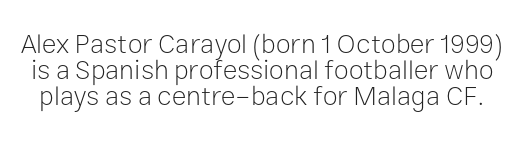
The image shows 27 px text type, upright; set tight line spacing (0.96x), normal letter spacing, not underlined.
